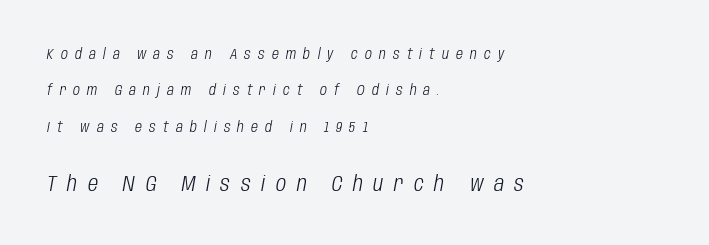
Q: Is the text bold? A: No.
Q: Is the text italic (slanted)? A: Yes, it leans right by about 10 degrees.
Q: Is the text underlined? A: No.
Q: How is the paragraph aligned? A: Left-aligned.
Q: Is the spacing between letters normal or unusually wide? A: Unusually wide.
Q: Is the spacing between lines tight, normal or loose? A: Loose.
Q: Which block of text is set in a larger size, the first (top) or the second (bottom)? A: The second (bottom) one.
